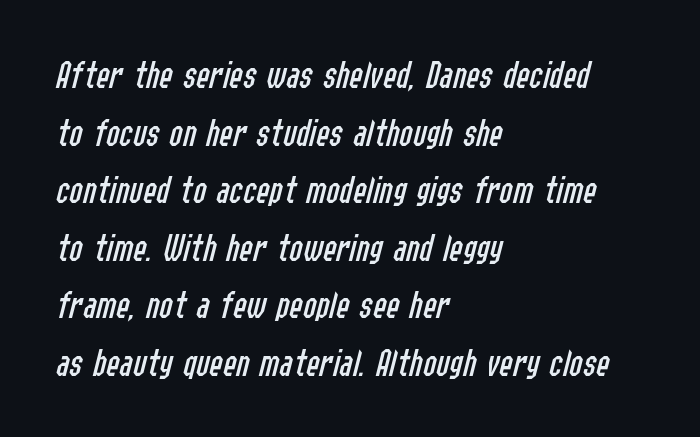
Type without underlining. Leftover space on each line is placed entirely after the last word. Here the glyphs are tracked normally, forming tight word shapes. The rendering applies a slant to the glyphs. The block of text has a typical density, with ordinary space between rows.
